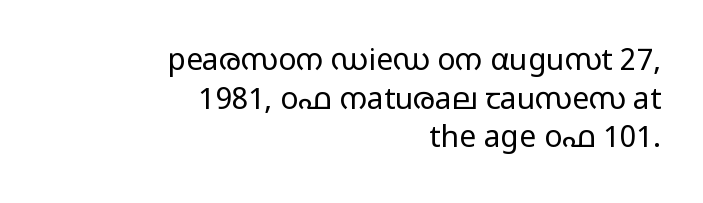
Q: Is the text bold? A: No.
Q: Is the text italic (slanted)? A: No, it is upright.
Q: Is the typeface a serif or a sans-serif typeface? A: Sans-serif.
Q: Is the text underlined? A: No.
Q: How is the paragraph aligned? A: Right-aligned.
Q: Is the spacing between letters normal or unusually wide? A: Normal.
Q: Is the spacing between lines tight, normal or loose? A: Normal.
Q: Width (condensed, normal, or wide)? A: Wide.
Q: Stroke contrast? A: Low.
Q: x-height? A: Medium.
Q: Monospaced? A: No.
